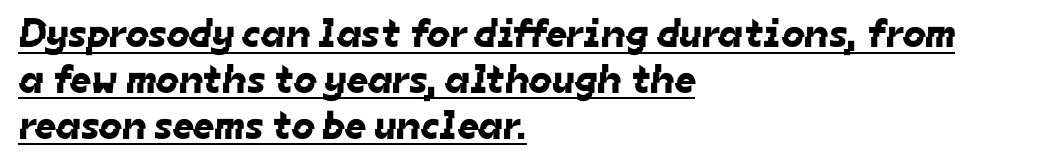
{"serif": "no", "width": "normal", "stroke_contrast": "low", "x_height": "medium", "monospaced": "no", "underline": "yes", "align": "left", "line_spacing": "tight", "line_spacing_ratio": 1.12, "letter_spacing": "normal", "letter_spacing_em": 0.0, "glyph_px": 41}
